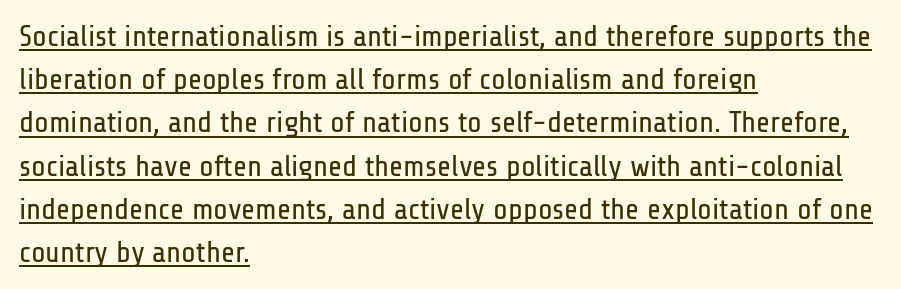
The image shows 30 px regular-weight, condensed sans-serif type, upright; set left-aligned, normal line spacing (1.44x), normal letter spacing, underlined; low stroke contrast and a medium x-height.
